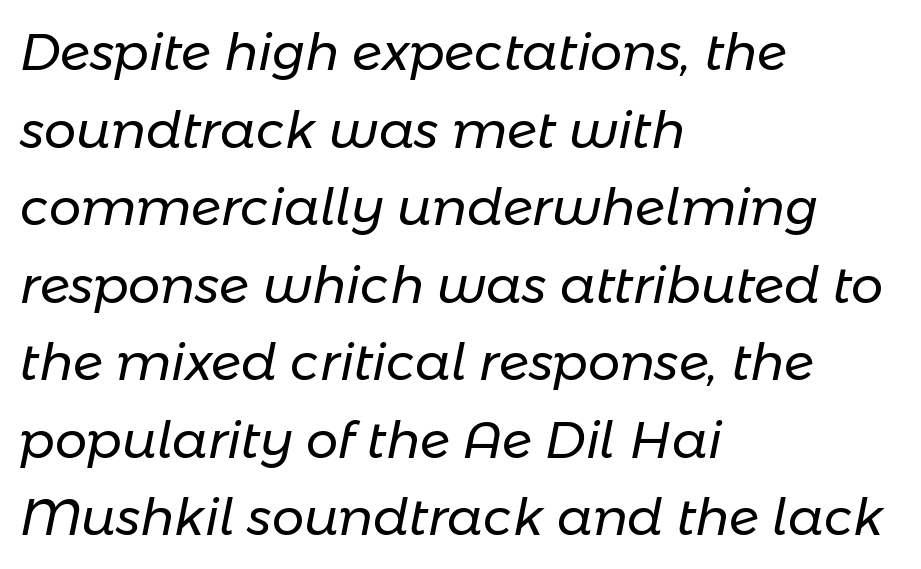
The image shows 51 px regular-weight type, italic (leaning right); set left-aligned, normal line spacing (1.52x), normal letter spacing, not underlined; low stroke contrast and a medium x-height.
